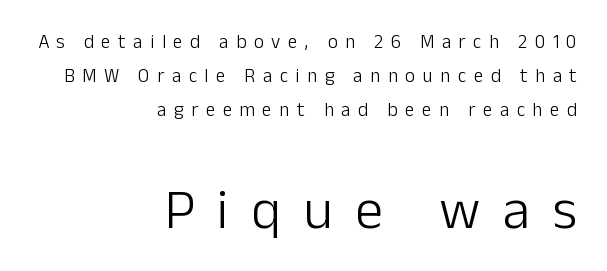
The image shows 56 px light sans-serif type, upright; set right-aligned, line spacing 1.8x, unusually wide letter spacing (+0.4 em), not underlined; the second (bottom) block is 2.95x larger; low stroke contrast and a medium x-height.
